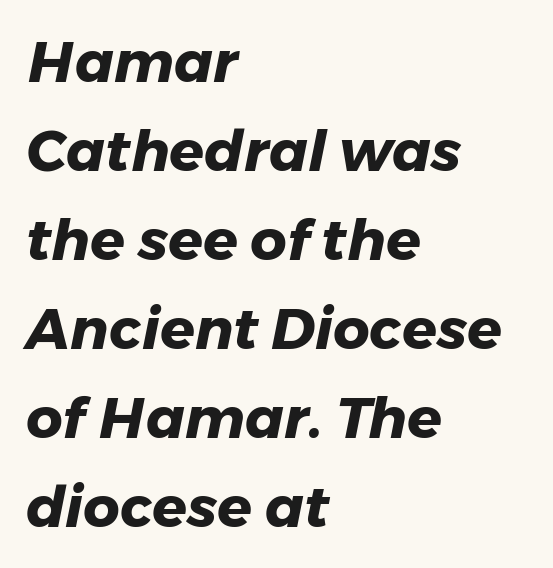
The image shows 57 px heavy type, italic (leaning right); set left-aligned, normal line spacing (1.56x), normal letter spacing, not underlined; low stroke contrast and a medium x-height.
